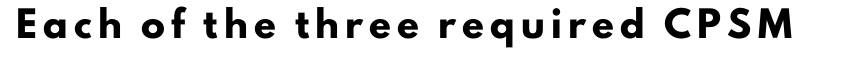
Notice how thick the strokes are: this is what a full bold looks like. The typography opts for an upright posture over an oblique one. Someone cranked the tracking dial way up on this one. The gap between lines stays unmarked.
